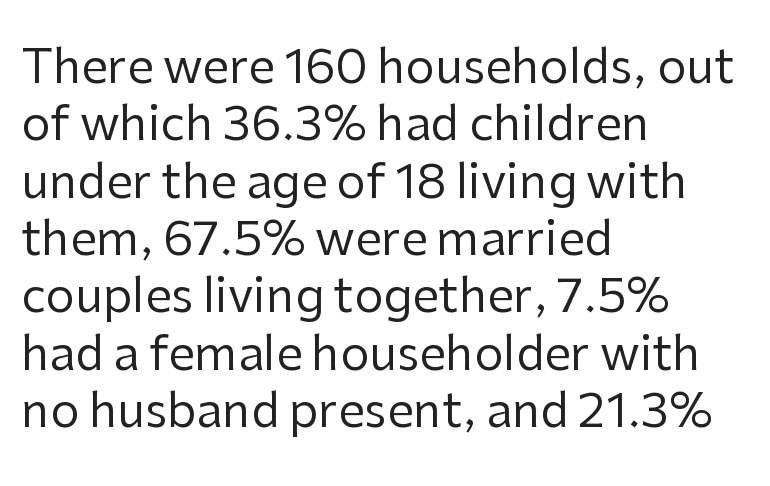
Q: Is the text bold? A: No.
Q: Is the text italic (slanted)? A: No, it is upright.
Q: Is the typeface a serif or a sans-serif typeface? A: Sans-serif.
Q: Is the text underlined? A: No.
Q: How is the paragraph aligned? A: Left-aligned.
Q: Is the spacing between letters normal or unusually wide? A: Normal.
Q: Width (condensed, normal, or wide)? A: Normal.
Q: Stroke contrast? A: Low.
Q: x-height? A: Medium.
Q: Monospaced? A: No.
